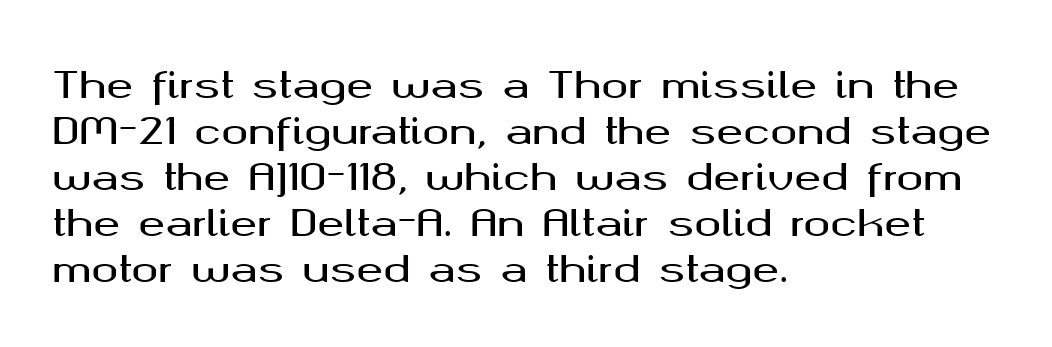
The passage shown is not underscored anywhere. No feet cap the strokes, marking this as sans-serif type. The letters stand straight up with perfectly vertical stems. Here the glyphs are tracked normally, forming tight word shapes.
